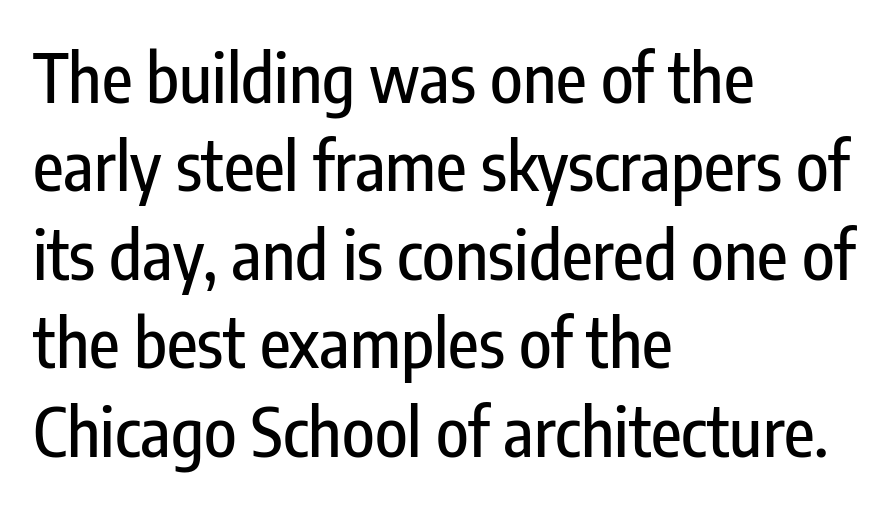
{"serif": "no", "italic": "no", "width": "condensed", "stroke_contrast": "low", "x_height": "medium", "monospaced": "no", "underline": "no", "align": "left", "line_spacing": "normal", "line_spacing_ratio": 1.32, "letter_spacing": "normal", "letter_spacing_em": 0.0, "glyph_px": 67}
